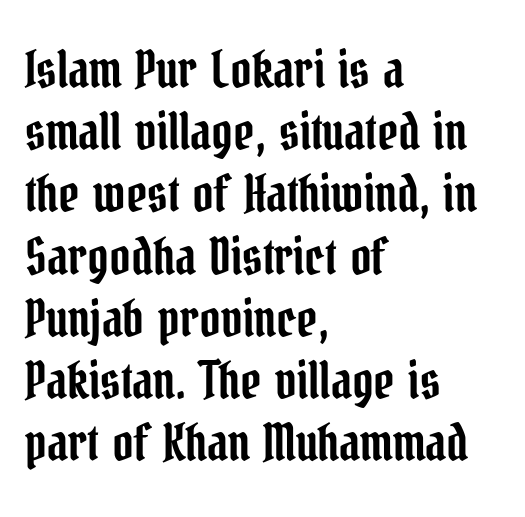
The image shows 51 px condensed serif type, upright; set left-aligned, line spacing 1.22x, normal letter spacing, not underlined; low stroke contrast and a medium x-height.
